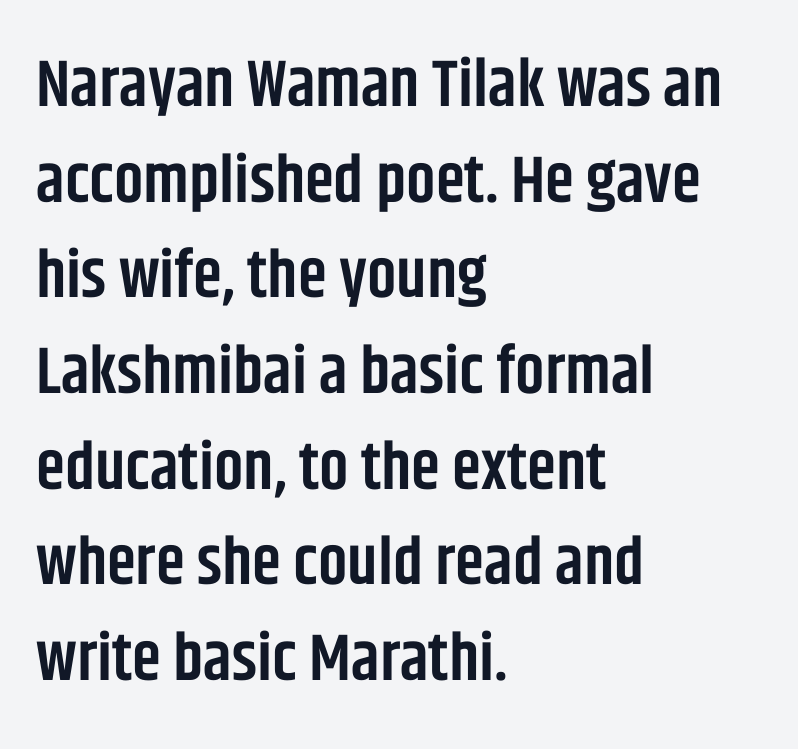
{"serif": "no", "italic": "no", "bold": "semi", "weight": "semibold", "width": "condensed", "stroke_contrast": "low", "x_height": "large", "monospaced": "no", "underline": "no", "align": "left", "line_spacing": "normal", "line_spacing_ratio": 1.45, "letter_spacing": "normal", "letter_spacing_em": 0.0, "glyph_px": 66}
